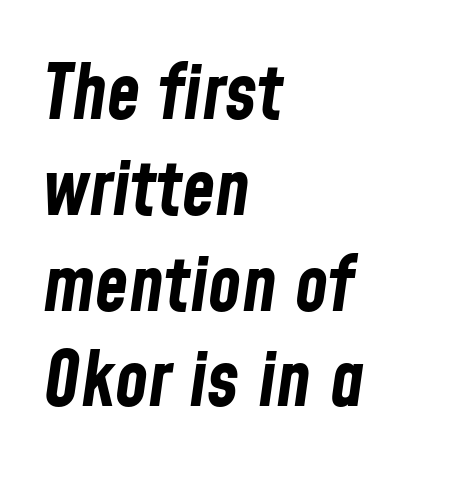
The image shows 76 px bold, condensed type, italic (leaning right); set left-aligned, normal line spacing (1.26x), normal letter spacing, not underlined; low stroke contrast and a medium x-height.
